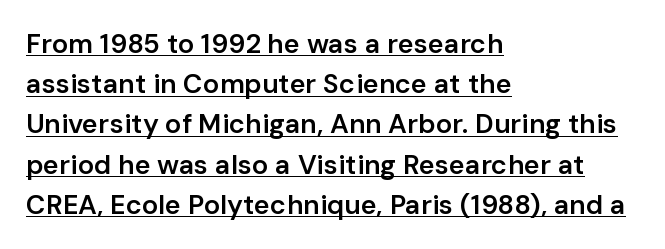
{"italic": "no", "bold": "semi", "underline": "yes", "align": "left", "line_spacing": "normal", "line_spacing_ratio": 1.49, "letter_spacing": "normal", "letter_spacing_em": 0.0, "glyph_px": 27}
